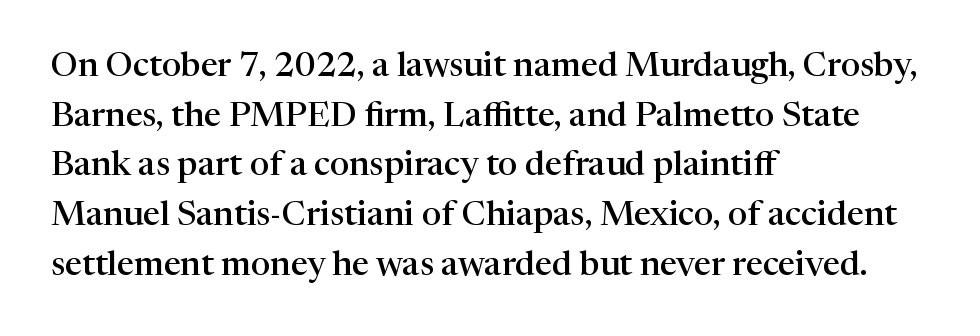
The passage shown is not underscored anywhere. The passage shown is typed in a proportional face where columns would drift. Nope, not italic — everything's standing straight. To sum up the face: it has serifs. There is no visible air inserted between adjacent glyphs. Notice how the passage keeps a crisp vertical edge on the left only.
